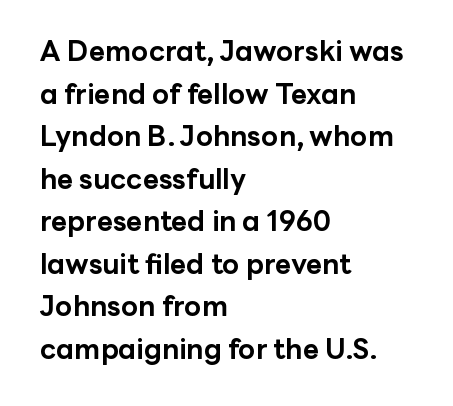
The image shows 28 px bold sans-serif type, upright; set left-aligned, normal line spacing (1.52x), normal letter spacing, not underlined; low stroke contrast and a medium x-height.
